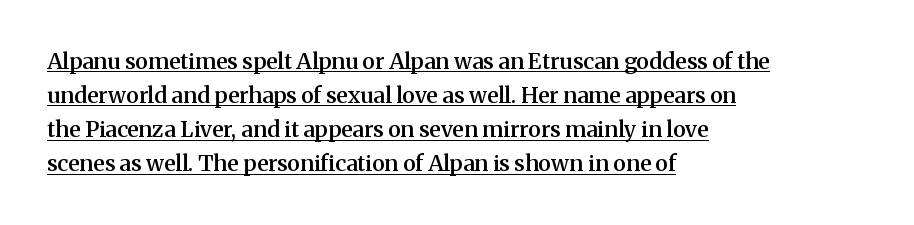
Q: Is the text bold? A: Semi-bold.
Q: Is the text italic (slanted)? A: No, it is upright.
Q: Is the text underlined? A: Yes.
Q: How is the paragraph aligned? A: Left-aligned.
Q: Is the spacing between letters normal or unusually wide? A: Normal.
Q: Is the spacing between lines tight, normal or loose? A: Normal.
